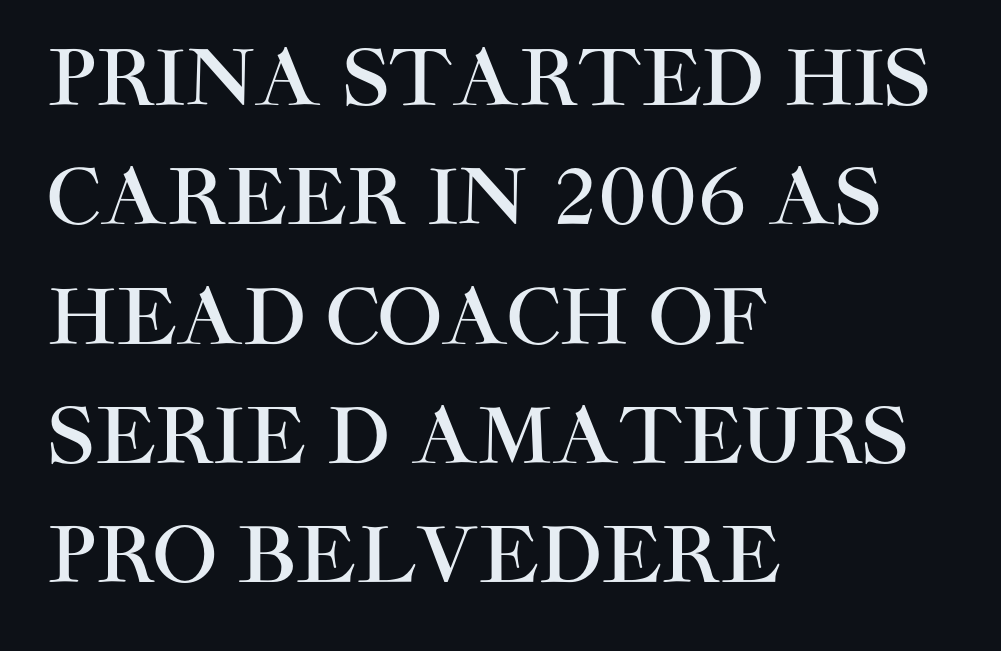
Classification — sans serif. The strip under each line holds only bare page. The setting favours the left margin, as ordinary paragraphs usually do. The letters stand upright; this is a roman face. How are the letters spaced? Ordinarily, with no added tracking. If you measured baseline to baseline, you'd find a middling distance.
